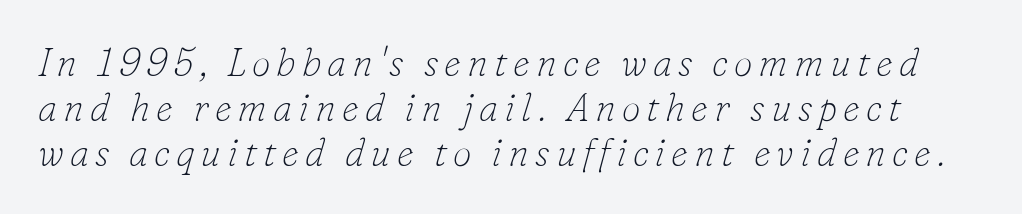
The image shows 38 px thin serif type, italic (leaning right); set line spacing 1.18x, not underlined; low stroke contrast and a small x-height.
